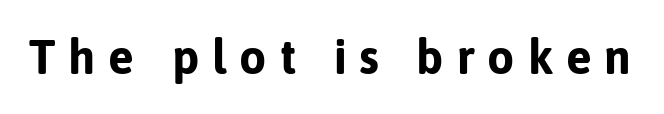
Q: Is the text bold? A: Yes.
Q: Is the text italic (slanted)? A: No, it is upright.
Q: Is the typeface a serif or a sans-serif typeface? A: Sans-serif.
Q: Is the text underlined? A: No.
Q: Is the spacing between letters normal or unusually wide? A: Unusually wide.
Q: Width (condensed, normal, or wide)? A: Normal.
Q: Stroke contrast? A: Low.
Q: x-height? A: Medium.
Q: Monospaced? A: No.
